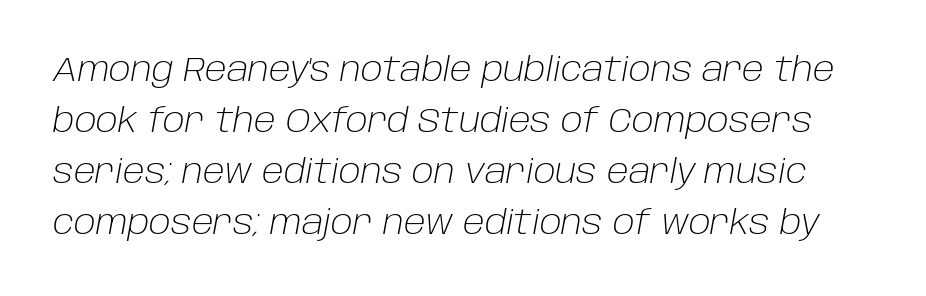
Q: Is the text bold? A: No.
Q: Is the text italic (slanted)? A: Yes, it leans right by about 10 degrees.
Q: Is the text underlined? A: No.
Q: Is the spacing between letters normal or unusually wide? A: Normal.
Q: Is the spacing between lines tight, normal or loose? A: Normal.
Q: Width (condensed, normal, or wide)? A: Normal.
Q: Stroke contrast? A: Low.
Q: x-height? A: Large.
Q: Monospaced? A: No.
